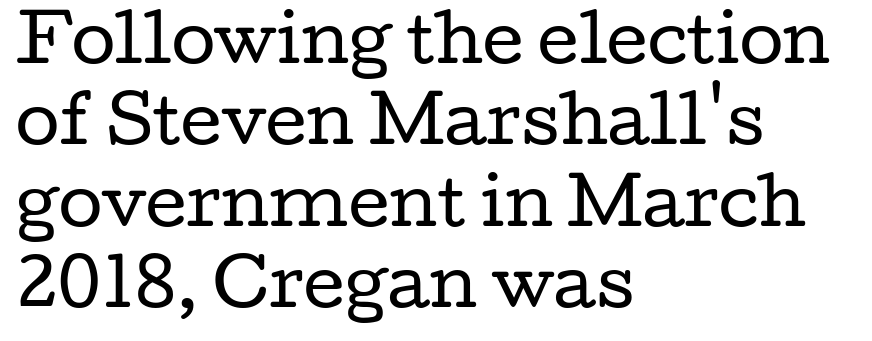
The image shows 64 px regular-weight, wide serif type, upright; set left-aligned, normal line spacing (1.27x), normal letter spacing, not underlined; low stroke contrast and a medium x-height.
